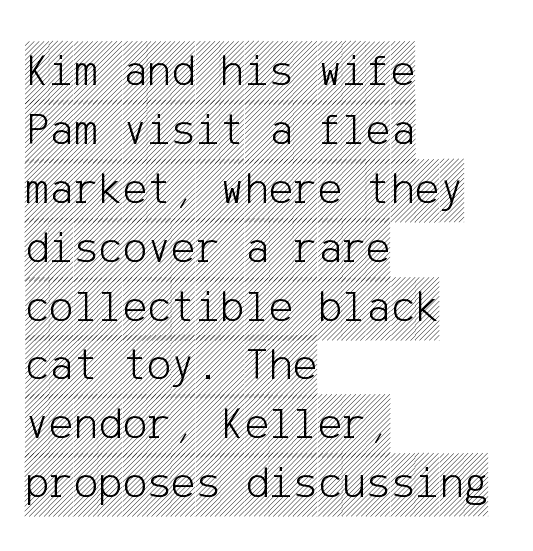
{"italic": "no", "width": "condensed", "x_height": "large", "underline": "no", "align": "left", "line_spacing": "normal", "line_spacing_ratio": 1.28, "letter_spacing": "normal", "letter_spacing_em": 0.0, "glyph_px": 46}
